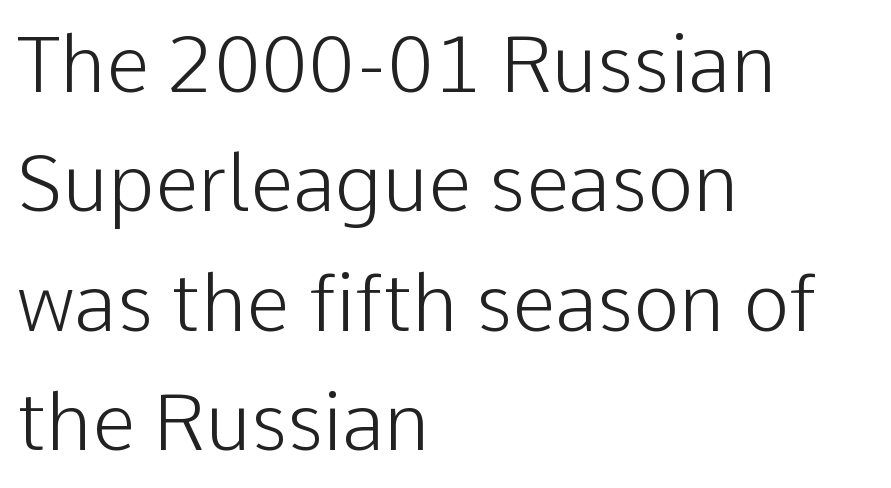
Leading matches the norm, producing a regular column. These lines are composed in type without serifs. A typesetter would call this proportional, since set widths differ per character. No italicization has been applied; the sample stays upright. Descenders hang freely into open space.
